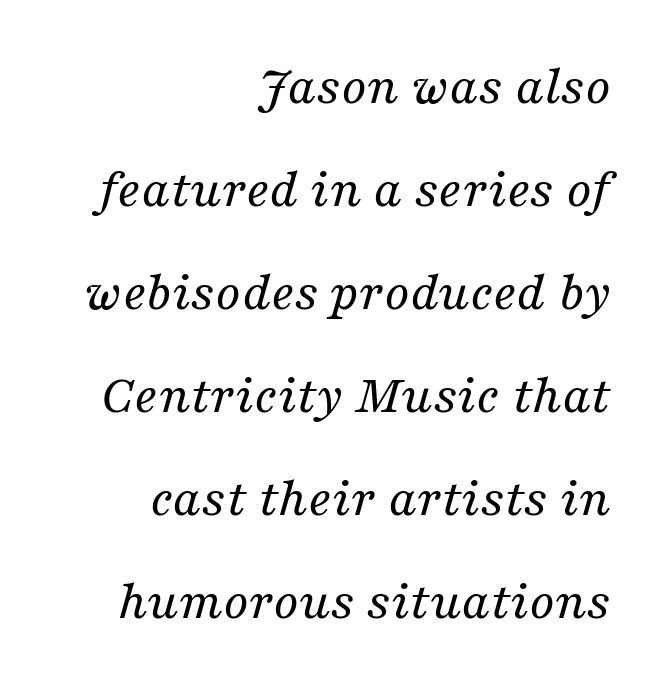
Q: Is the text bold? A: No.
Q: Is the text italic (slanted)? A: Yes, it leans right by about 16 degrees.
Q: Is the typeface a serif or a sans-serif typeface? A: Serif.
Q: Is the text underlined? A: No.
Q: How is the paragraph aligned? A: Right-aligned.
Q: Is the spacing between letters normal or unusually wide? A: Normal.
Q: Width (condensed, normal, or wide)? A: Normal.
Q: Stroke contrast? A: Medium.
Q: x-height? A: Medium.
Q: Monospaced? A: No.
